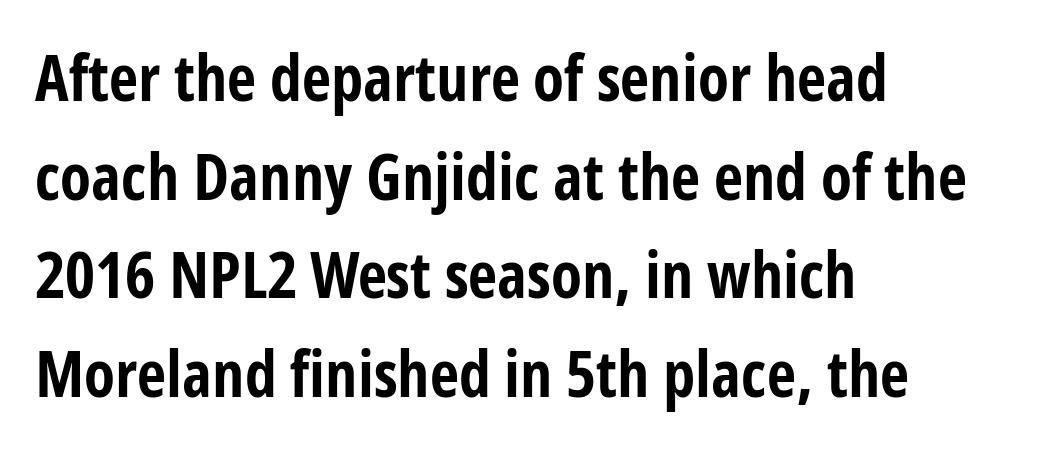
{"serif": "no", "italic": "no", "bold": "yes", "weight": "bold", "width": "condensed", "stroke_contrast": "low", "x_height": "medium", "monospaced": "no", "underline": "no", "align": "left", "line_spacing": "normal", "line_spacing_ratio": 1.54, "letter_spacing": "normal", "letter_spacing_em": 0.0, "glyph_px": 64}
